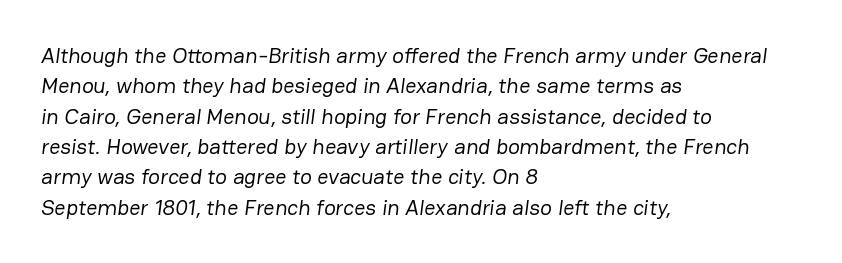
{"bold": "no", "underline": "no", "align": "left", "line_spacing": "normal", "line_spacing_ratio": 1.38, "letter_spacing": "normal", "letter_spacing_em": 0.0, "glyph_px": 22}
